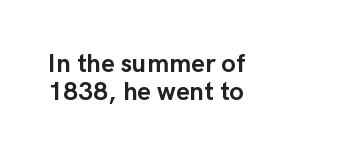
Q: Is the text bold? A: Yes.
Q: Is the text italic (slanted)? A: No, it is upright.
Q: Is the text underlined? A: No.
Q: How is the paragraph aligned? A: Left-aligned.
Q: Is the spacing between letters normal or unusually wide? A: Normal.
Q: Is the spacing between lines tight, normal or loose? A: Tight.
